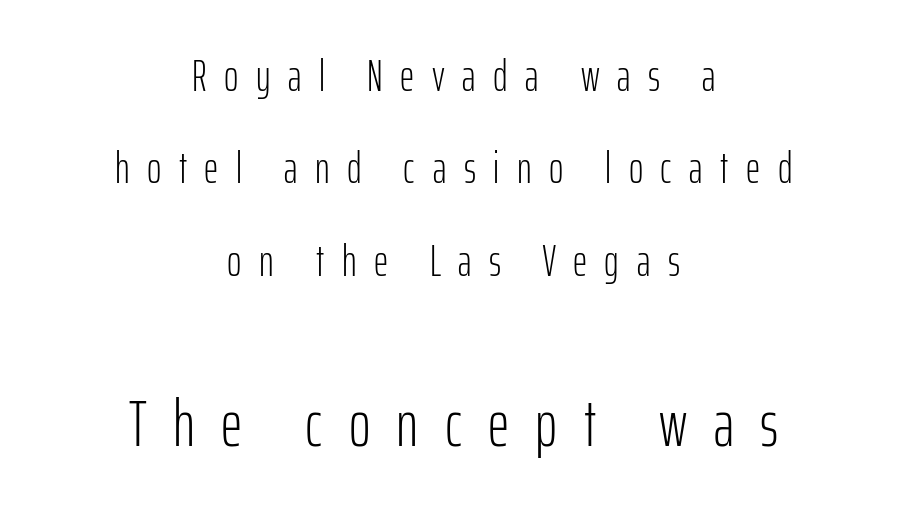
Q: Is the text bold? A: No.
Q: Is the text italic (slanted)? A: No, it is upright.
Q: Is the typeface a serif or a sans-serif typeface? A: Sans-serif.
Q: Is the text underlined? A: No.
Q: How is the paragraph aligned? A: Centered.
Q: Is the spacing between letters normal or unusually wide? A: Unusually wide.
Q: Is the spacing between lines tight, normal or loose? A: Loose.
Q: Which block of text is set in a larger size, the first (top) or the second (bottom)? A: The second (bottom) one.
Q: Width (condensed, normal, or wide)? A: Condensed.
Q: Stroke contrast? A: Low.
Q: x-height? A: Medium.
Q: Monospaced? A: No.
